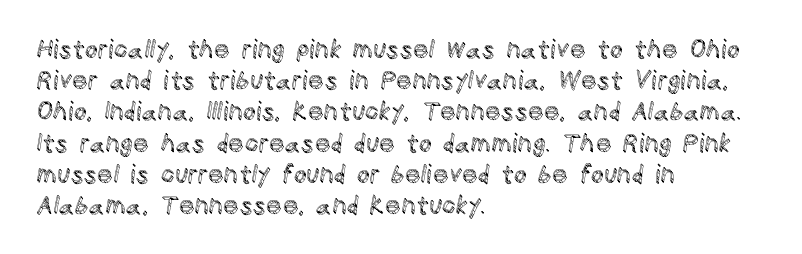
The image shows 25 px text type; set left-aligned, normal line spacing (1.25x), normal letter spacing, not underlined.
